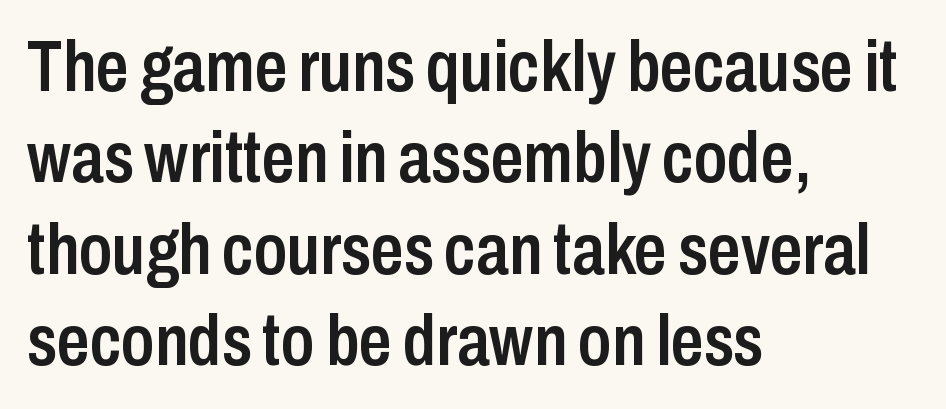
Q: Is the text bold? A: Semi-bold.
Q: Is the text italic (slanted)? A: No, it is upright.
Q: Is the typeface a serif or a sans-serif typeface? A: Sans-serif.
Q: Is the text underlined? A: No.
Q: How is the paragraph aligned? A: Left-aligned.
Q: Is the spacing between letters normal or unusually wide? A: Normal.
Q: Is the spacing between lines tight, normal or loose? A: Normal.
Q: Width (condensed, normal, or wide)? A: Condensed.
Q: Stroke contrast? A: Low.
Q: x-height? A: Medium.
Q: Monospaced? A: No.
